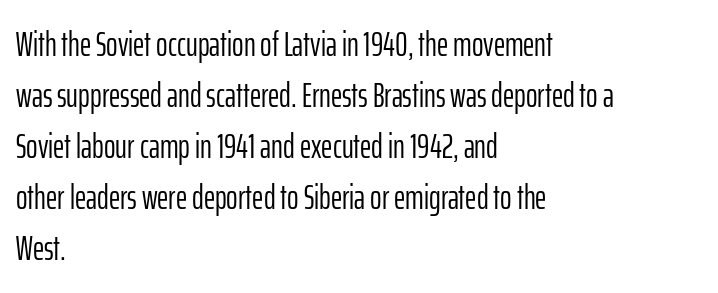
The image shows 35 px light, condensed sans-serif type, upright; set left-aligned, normal line spacing (1.46x), normal letter spacing, not underlined; low stroke contrast and a medium x-height.
